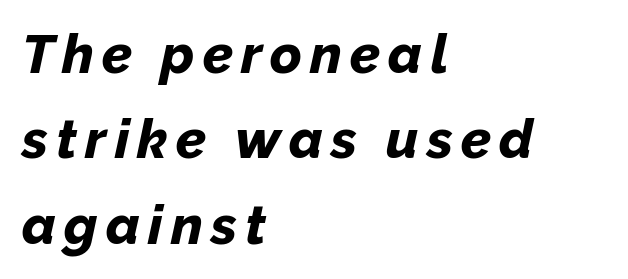
The image shows 54 px bold type, italic (leaning right); set left-aligned, normal line spacing (1.58x), not underlined; low stroke contrast and a medium x-height.
